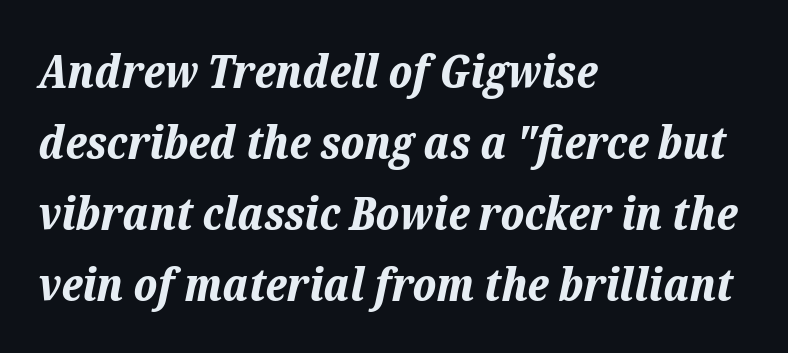
Q: Is the text bold? A: Yes.
Q: Is the text italic (slanted)? A: Yes, it leans right by about 12 degrees.
Q: Is the text underlined? A: No.
Q: How is the paragraph aligned? A: Left-aligned.
Q: Is the spacing between letters normal or unusually wide? A: Normal.
Q: Is the spacing between lines tight, normal or loose? A: Normal.
Q: Width (condensed, normal, or wide)? A: Normal.
Q: Stroke contrast? A: Low.
Q: x-height? A: Medium.
Q: Monospaced? A: No.
